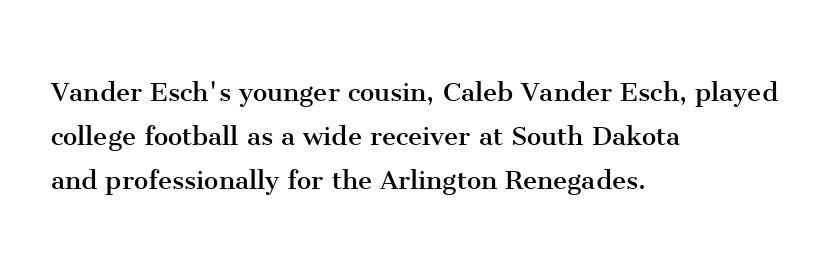
{"serif": "yes", "italic": "no", "bold": "no", "weight": "regular", "width": "normal", "stroke_contrast": "medium", "x_height": "medium", "monospaced": "no", "underline": "no", "align": "left", "line_spacing": "normal", "line_spacing_ratio": 1.38, "letter_spacing": "normal", "letter_spacing_em": 0.0, "glyph_px": 32}
